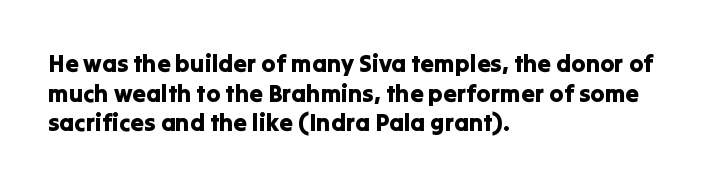
Q: Is the text italic (slanted)? A: No, it is upright.
Q: Is the text underlined? A: No.
Q: How is the paragraph aligned? A: Left-aligned.
Q: Is the spacing between letters normal or unusually wide? A: Normal.
